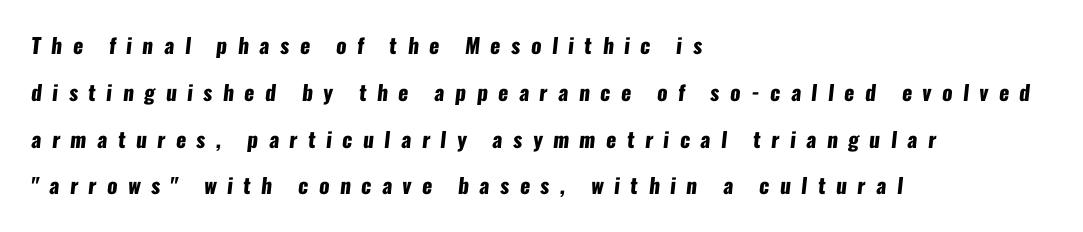
The image shows 21 px bold type; set left-aligned, loose line spacing (2.23x), unusually wide letter spacing (+0.5 em), not underlined.
